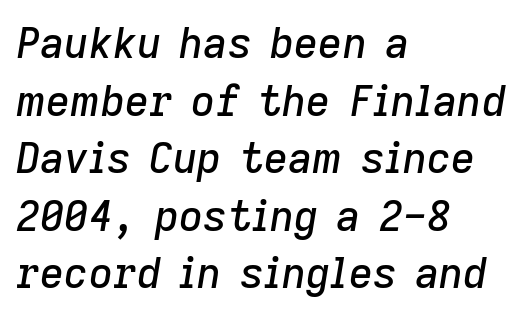
The image shows 42 px text type, italic (leaning right); set left-aligned, normal line spacing (1.37x), normal letter spacing, not underlined; low stroke contrast and a medium x-height.
